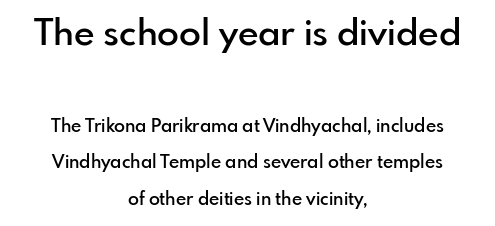
The image shows 36 px semibold sans-serif type, upright; set centered, loose line spacing (2.01x), normal letter spacing, not underlined; the first (top) block is 2.0x larger; low stroke contrast and a small x-height.
